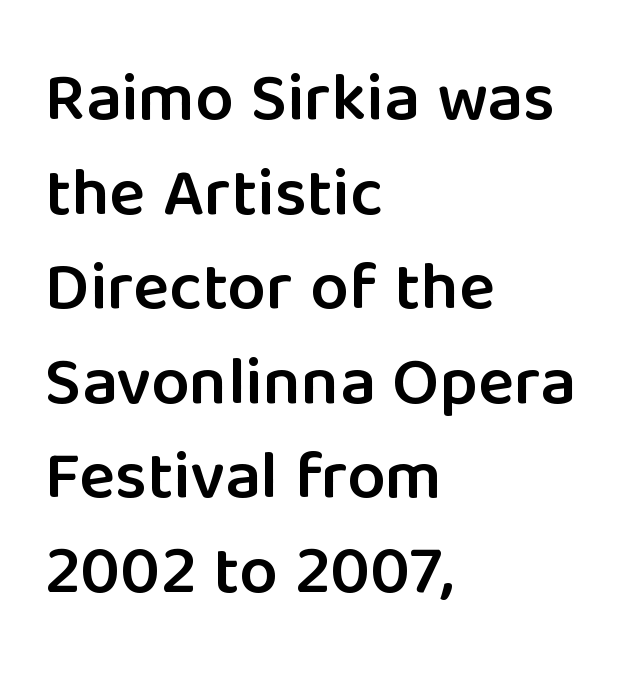
The image shows 68 px semibold sans-serif type, upright; set left-aligned, normal line spacing (1.39x), normal letter spacing, not underlined; low stroke contrast and a medium x-height.
